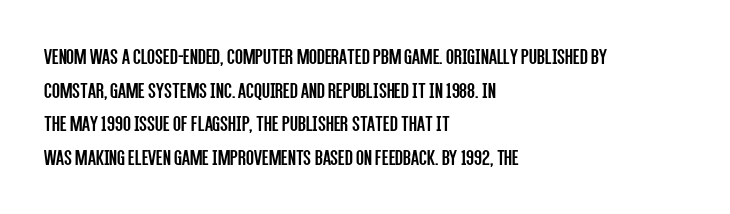
The image shows 23 px text type, upright; set left-aligned, normal line spacing (1.46x), normal letter spacing, not underlined.
